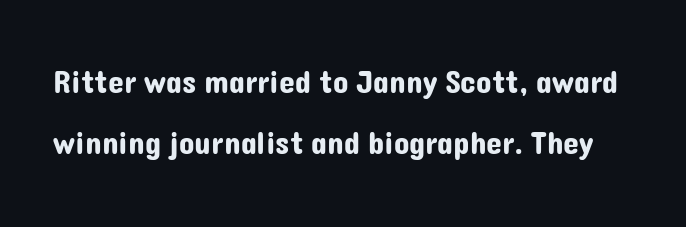
The image shows 32 px sans-serif type, upright; set loose line spacing (1.92x), normal letter spacing, not underlined; low stroke contrast and a medium x-height.
